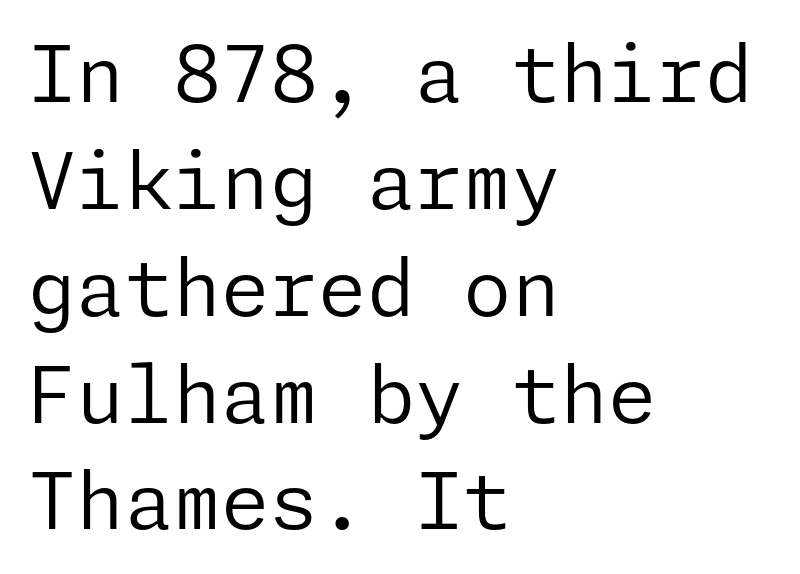
{"serif": "no", "italic": "no", "bold": "no", "weight": "regular", "width": "normal", "stroke_contrast": "low", "x_height": "medium", "underline": "no", "align": "left", "line_spacing": "normal", "line_spacing_ratio": 1.37, "letter_spacing": "normal", "letter_spacing_em": 0.0, "glyph_px": 78}
